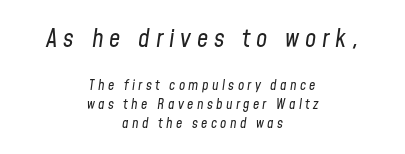
Posture: slanted. The first block has been scaled up relative to the second. Each row of text sits above clean, open space. This sample keeps an unexceptional amount of space between lines.
